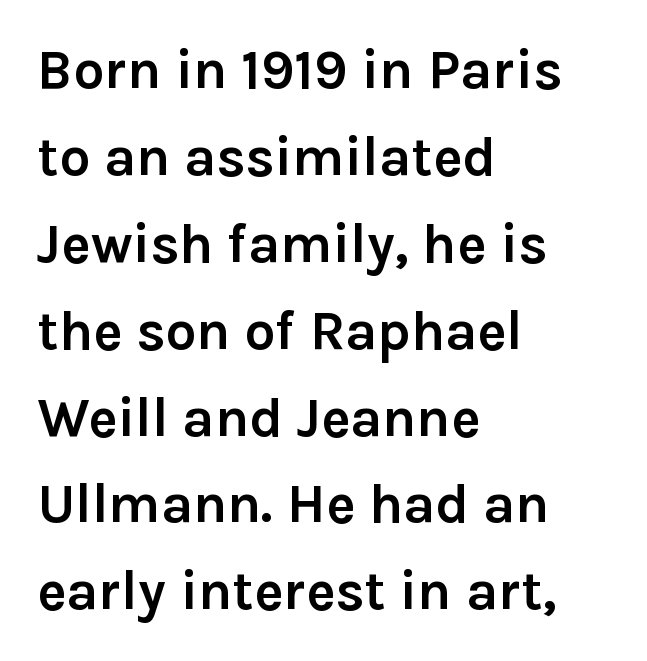
{"serif": "no", "italic": "no", "bold": "yes", "weight": "semibold", "width": "normal", "stroke_contrast": "low", "x_height": "medium", "monospaced": "no", "underline": "no", "align": "left", "line_spacing": "normal", "line_spacing_ratio": 1.58, "letter_spacing": "normal", "letter_spacing_em": 0.0, "glyph_px": 55}
